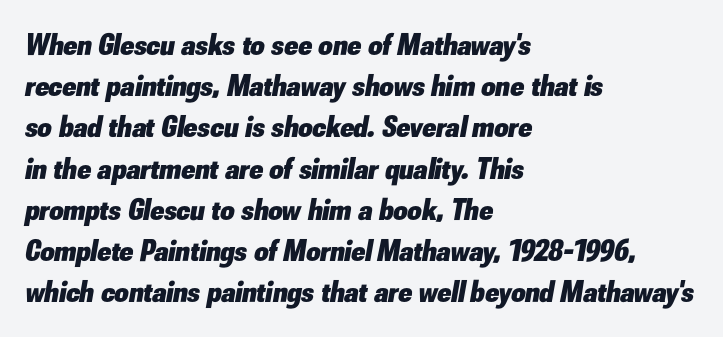
The image shows 31 px heavy type, italic (leaning right); set left-aligned, normal line spacing (1.33x), normal letter spacing, not underlined; low stroke contrast and a small x-height.
